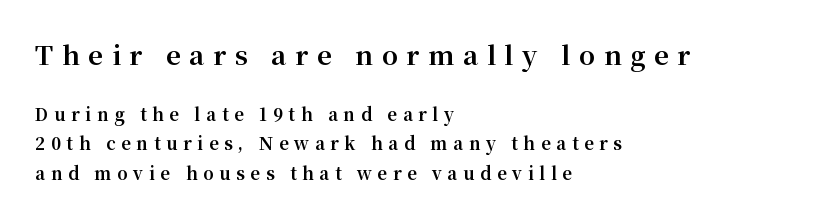
{"italic": "no", "bold": "yes", "underline": "no", "align": "left", "line_spacing_ratio": 1.73, "letter_spacing": "wide", "letter_spacing_em": 0.33, "larger_block": "first", "size_ratio": 1.53, "glyph_px": 26}
